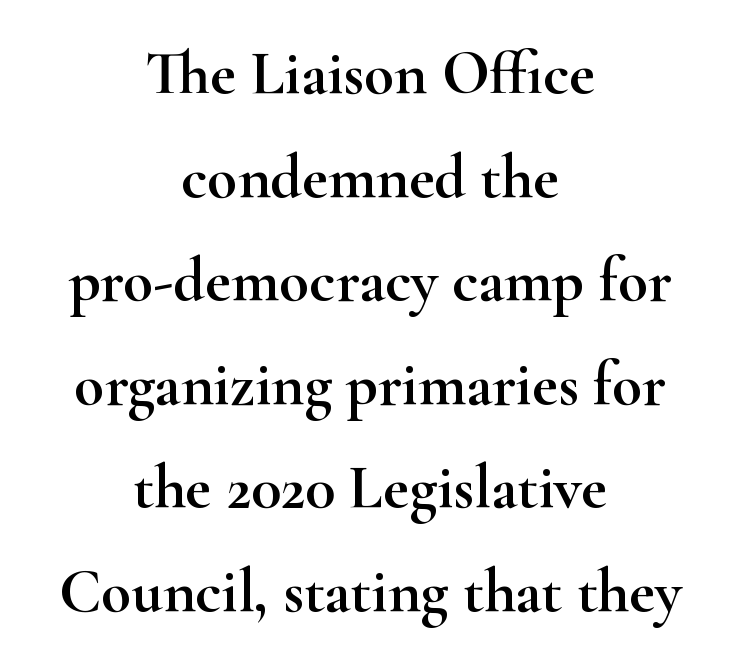
Q: Is the text italic (slanted)? A: No, it is upright.
Q: Is the typeface a serif or a sans-serif typeface? A: Serif.
Q: Is the text underlined? A: No.
Q: How is the paragraph aligned? A: Centered.
Q: Is the spacing between letters normal or unusually wide? A: Normal.
Q: Is the spacing between lines tight, normal or loose? A: Normal.
Q: Width (condensed, normal, or wide)? A: Wide.
Q: Stroke contrast? A: High.
Q: x-height? A: Small.
Q: Monospaced? A: No.
